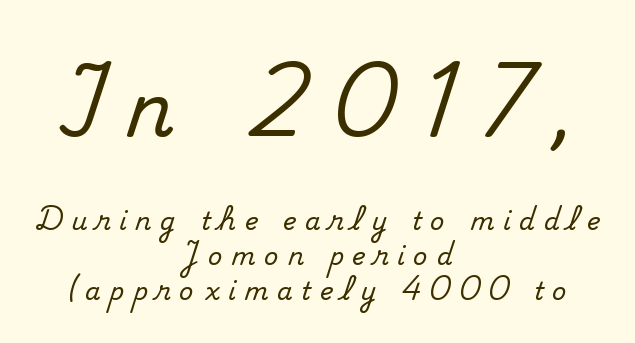
{"serif": "yes", "width": "normal", "stroke_contrast": "medium", "x_height": "small", "monospaced": "no", "underline": "no", "align": "center", "line_spacing": "normal", "line_spacing_ratio": 1.39, "letter_spacing": "wide", "letter_spacing_em": 0.35, "larger_block": "first", "size_ratio": 3.0, "glyph_px": 75}
